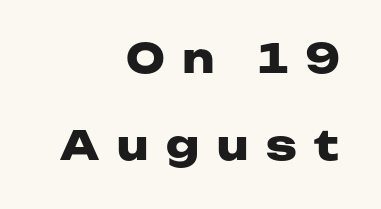
The image shows 40 px heavy, wide sans-serif type, upright; set right-aligned, loose line spacing (2.17x), unusually wide letter spacing (+0.44 em), not underlined; low stroke contrast and a medium x-height.
